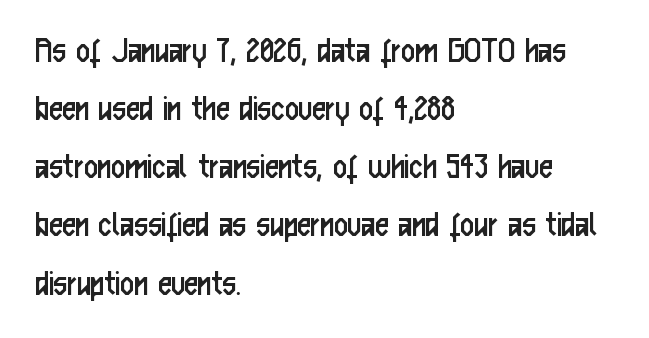
Q: Is the text bold? A: No.
Q: Is the text italic (slanted)? A: No, it is upright.
Q: Is the typeface a serif or a sans-serif typeface? A: Sans-serif.
Q: Is the text underlined? A: No.
Q: How is the paragraph aligned? A: Left-aligned.
Q: Is the spacing between letters normal or unusually wide? A: Normal.
Q: Is the spacing between lines tight, normal or loose? A: Normal.
Q: Width (condensed, normal, or wide)? A: Condensed.
Q: Stroke contrast? A: Low.
Q: x-height? A: Medium.
Q: Monospaced? A: No.
